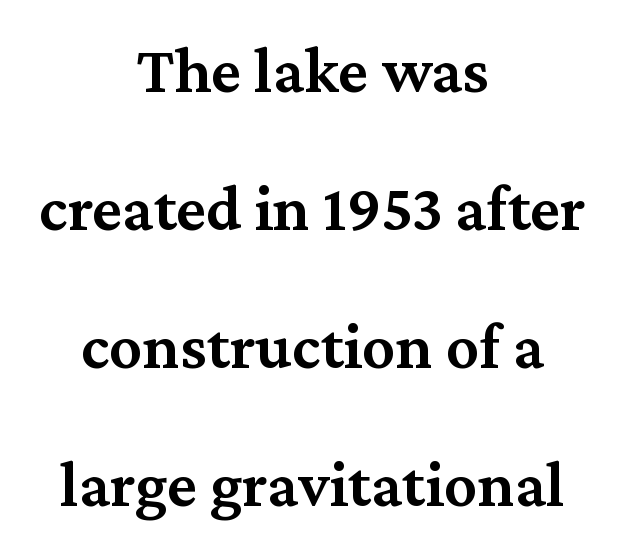
The area under the type is left untouched. Summary of weight: moderately heavy, a semibold. Character widths vary here, with narrow letters taking less room than wide ones. The font family rendered here belongs to the serif group.
